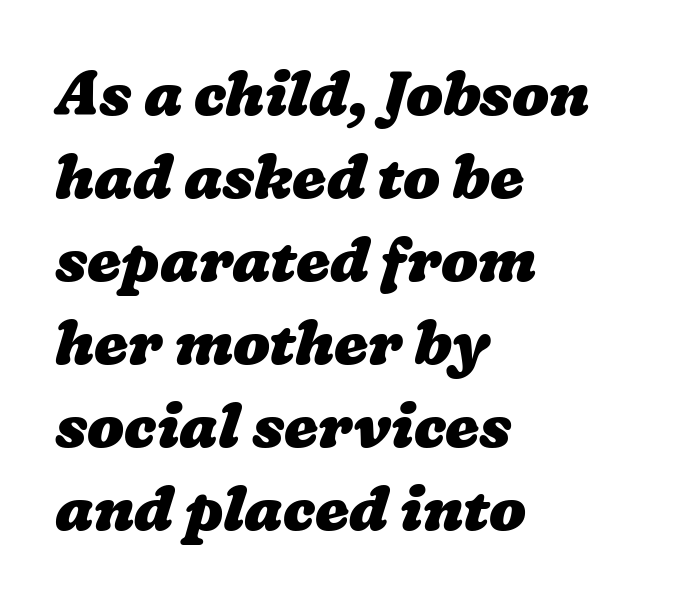
Q: Is the text bold? A: Yes.
Q: Is the text underlined? A: No.
Q: How is the paragraph aligned? A: Left-aligned.
Q: Is the spacing between letters normal or unusually wide? A: Normal.
Q: Is the spacing between lines tight, normal or loose? A: Normal.
Q: Width (condensed, normal, or wide)? A: Wide.
Q: Stroke contrast? A: Low.
Q: x-height? A: Medium.
Q: Monospaced? A: No.
